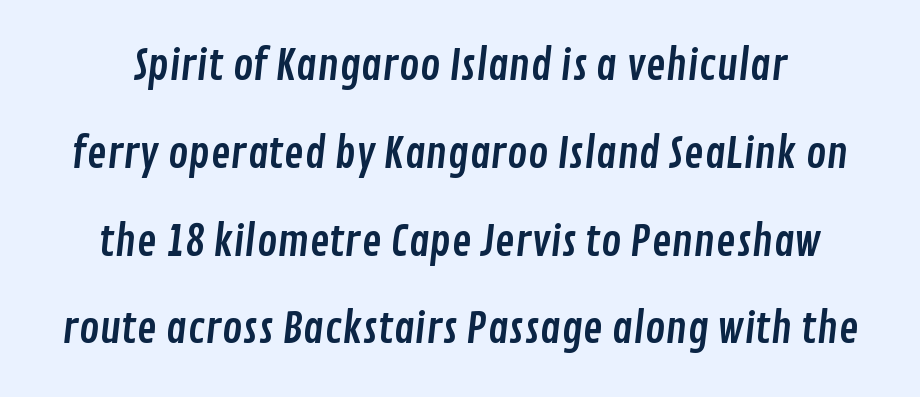
Q: Is the typeface a serif or a sans-serif typeface? A: Sans-serif.
Q: Is the text underlined? A: No.
Q: Is the spacing between letters normal or unusually wide? A: Normal.
Q: Is the spacing between lines tight, normal or loose? A: Loose.
Q: Width (condensed, normal, or wide)? A: Condensed.
Q: Stroke contrast? A: Low.
Q: x-height? A: Medium.
Q: Monospaced? A: No.
